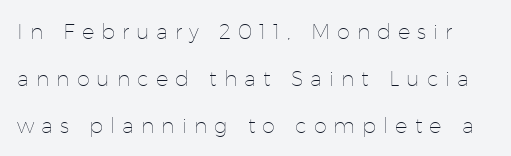
Q: Is the text bold? A: No.
Q: Is the text italic (slanted)? A: No, it is upright.
Q: Is the text underlined? A: No.
Q: Is the spacing between letters normal or unusually wide? A: Unusually wide.
Q: Is the spacing between lines tight, normal or loose? A: Loose.
